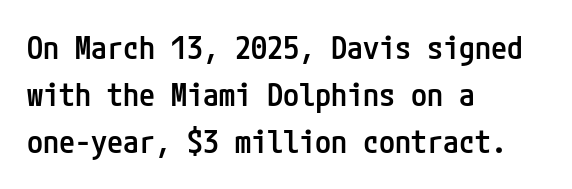
{"serif": "no", "italic": "no", "bold": "semi", "weight": "semibold", "width": "condensed", "stroke_contrast": "low", "x_height": "medium", "underline": "no", "align": "left", "line_spacing": "normal", "line_spacing_ratio": 1.47, "letter_spacing": "normal", "letter_spacing_em": 0.0, "glyph_px": 32}
